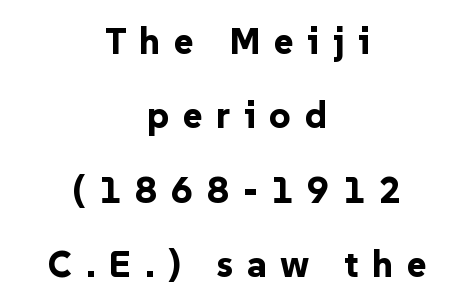
{"serif": "no", "italic": "no", "bold": "yes", "weight": "bold", "width": "normal", "stroke_contrast": "low", "x_height": "medium", "monospaced": "no", "underline": "no", "align": "center", "line_spacing": "loose", "line_spacing_ratio": 2.01, "letter_spacing": "wide", "letter_spacing_em": 0.37, "glyph_px": 37}
